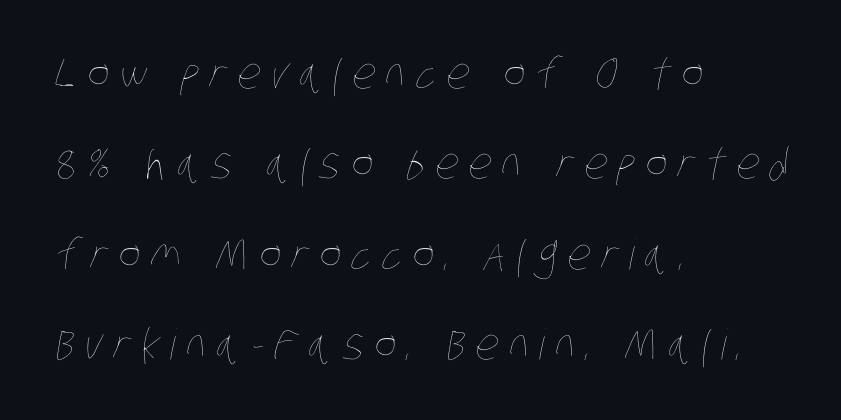
{"bold": "no", "weight": "thin", "width": "condensed", "stroke_contrast": "low", "x_height": "large", "monospaced": "no", "underline": "no", "align": "left", "line_spacing": "loose", "line_spacing_ratio": 2.15, "letter_spacing": "wide", "letter_spacing_em": 0.25, "glyph_px": 42}
